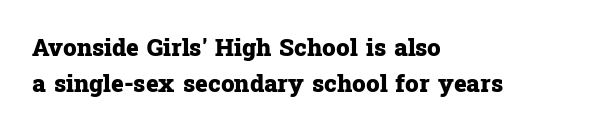
{"italic": "no", "bold": "yes", "underline": "no", "align": "left", "line_spacing": "normal", "line_spacing_ratio": 1.49, "letter_spacing": "normal", "letter_spacing_em": 0.0, "glyph_px": 24}
